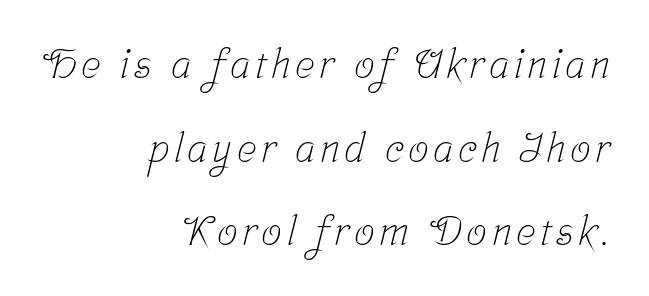
Q: Is the text bold? A: No.
Q: Is the typeface a serif or a sans-serif typeface? A: Serif.
Q: Is the text underlined? A: No.
Q: How is the paragraph aligned? A: Right-aligned.
Q: Is the spacing between lines tight, normal or loose? A: Loose.
Q: Width (condensed, normal, or wide)? A: Condensed.
Q: Stroke contrast? A: Low.
Q: x-height? A: Medium.
Q: Monospaced? A: No.
